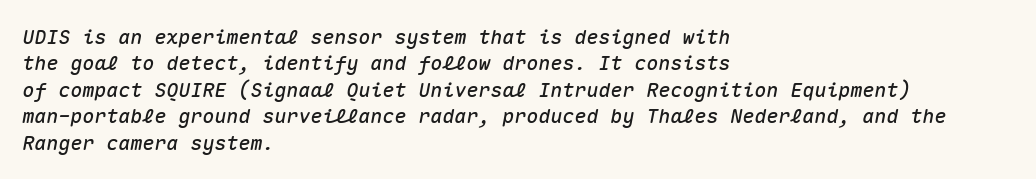
The image shows 20 px text type, italic (leaning right); set left-aligned, normal line spacing (1.32x), normal letter spacing, not underlined.
